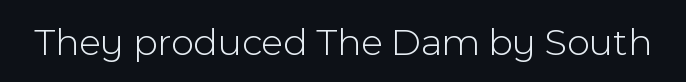
{"serif": "no", "italic": "no", "bold": "no", "weight": "light", "width": "normal", "x_height": "medium", "monospaced": "no", "underline": "no", "letter_spacing": "normal", "letter_spacing_em": 0.0, "glyph_px": 40}
